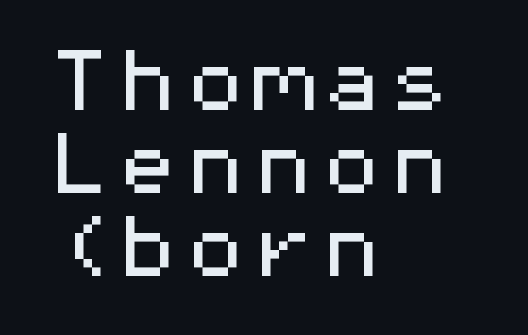
The image shows 68 px wide sans-serif type, upright, monospaced; set left-aligned, line spacing 1.22x, normal letter spacing, not underlined; medium stroke contrast and a medium x-height.
